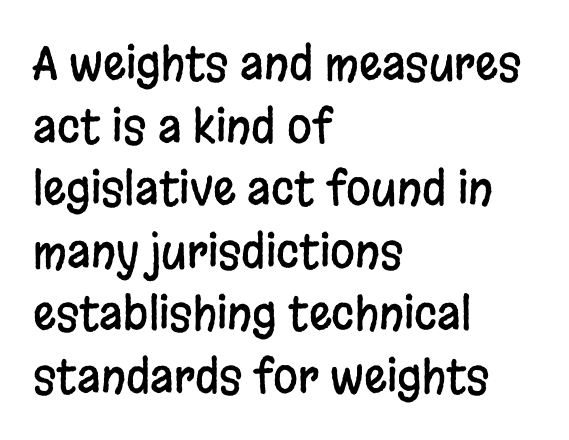
There is no visible air inserted between adjacent glyphs. Rows of type keep a routine distance in the vertical direction. Examine the stroke ends and you'll find no serifs. Think of a printed novel: that variable character pitch is what you see here.
